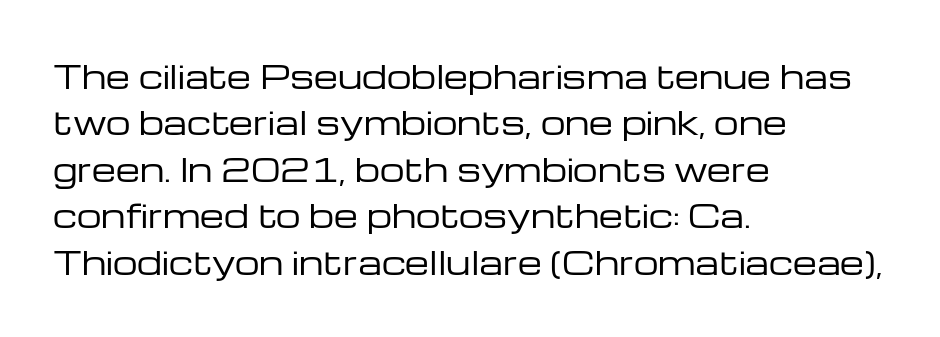
{"serif": "no", "italic": "no", "bold": "no", "weight": "regular", "width": "wide", "stroke_contrast": "low", "x_height": "medium", "monospaced": "no", "underline": "no", "align": "left", "line_spacing": "normal", "line_spacing_ratio": 1.5, "letter_spacing": "normal", "letter_spacing_em": 0.0, "glyph_px": 31}
